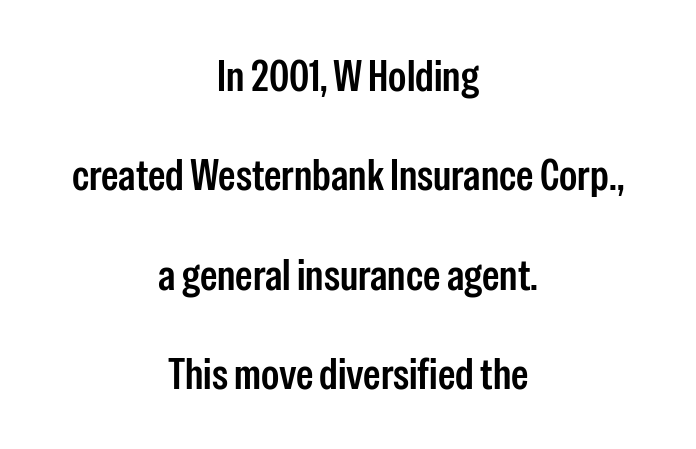
{"serif": "no", "italic": "no", "width": "condensed", "stroke_contrast": "low", "x_height": "medium", "monospaced": "no", "underline": "no", "align": "center", "line_spacing": "loose", "line_spacing_ratio": 2.26, "letter_spacing": "normal", "letter_spacing_em": 0.0, "glyph_px": 44}
